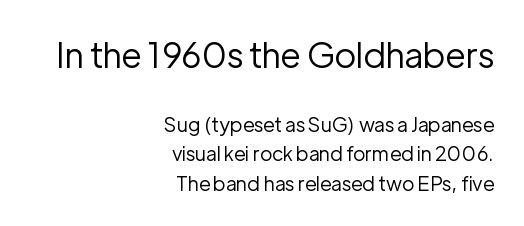
Visually, the top section dominates because its glyphs are scaled up. Every character sits straight up, as roman type does. Layout note: lines flush right. No letter is thick-stroked: the sample isn't bold. Regarding serifs, this sample does without them. What stands out about the letter spacing? Nothing — it is the standard amount.
